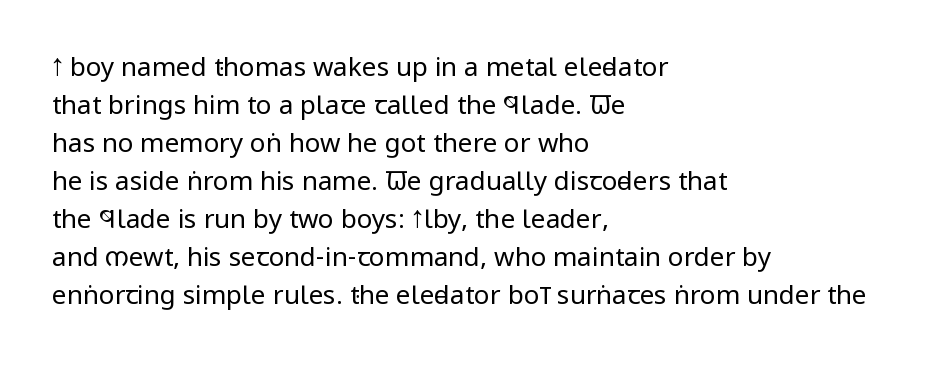
{"italic": "no", "bold": "no", "underline": "no", "align": "left", "line_spacing": "normal", "line_spacing_ratio": 1.46, "letter_spacing": "normal", "letter_spacing_em": 0.0, "glyph_px": 26}
